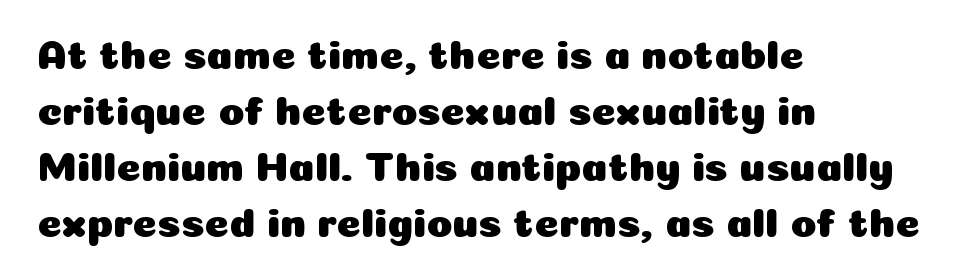
Q: Is the text italic (slanted)? A: No, it is upright.
Q: Is the typeface a serif or a sans-serif typeface? A: Sans-serif.
Q: Is the text underlined? A: No.
Q: How is the paragraph aligned? A: Left-aligned.
Q: Is the spacing between letters normal or unusually wide? A: Normal.
Q: Is the spacing between lines tight, normal or loose? A: Normal.
Q: Width (condensed, normal, or wide)? A: Normal.
Q: Stroke contrast? A: Low.
Q: x-height? A: Medium.
Q: Monospaced? A: No.
